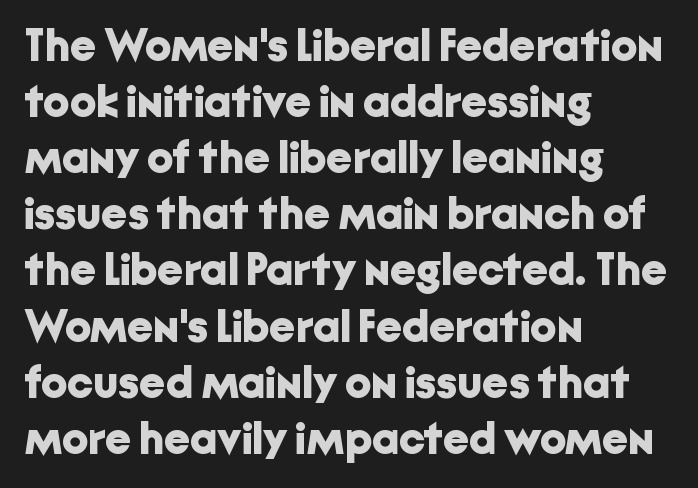
Notice how the stems are strictly vertical — no italics here. The letters advance in unequal steps, a hallmark of proportional type. Has an underline been added? It has not. Nothing unusual about the tracking: characters are spaced as the font intends.
